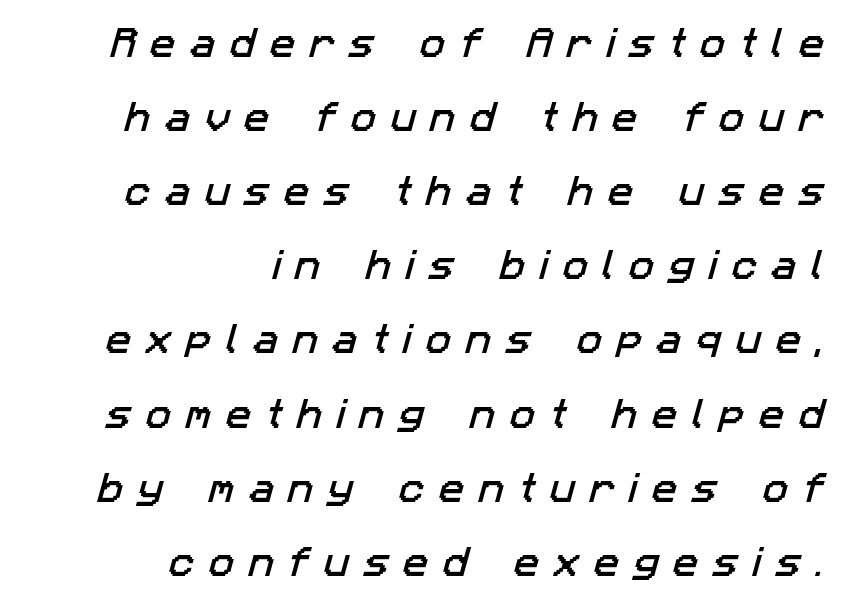
The image shows 34 px sans-serif type; set right-aligned, loose line spacing (2.18x), unusually wide letter spacing (+0.42 em), not underlined; low stroke contrast and a medium x-height.
